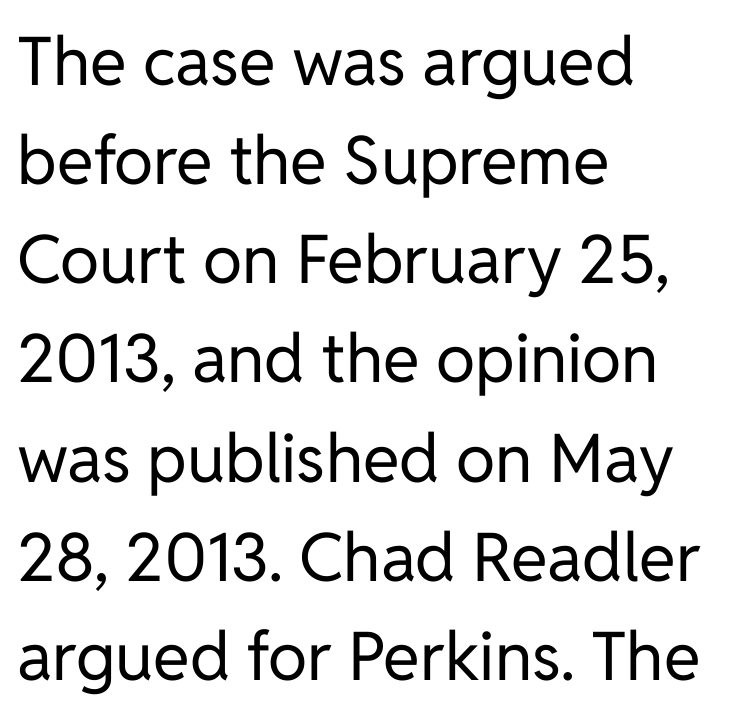
Q: Is the text bold? A: No.
Q: Is the text italic (slanted)? A: No, it is upright.
Q: Is the typeface a serif or a sans-serif typeface? A: Sans-serif.
Q: Is the text underlined? A: No.
Q: How is the paragraph aligned? A: Left-aligned.
Q: Is the spacing between letters normal or unusually wide? A: Normal.
Q: Is the spacing between lines tight, normal or loose? A: Normal.
Q: Width (condensed, normal, or wide)? A: Normal.
Q: Stroke contrast? A: Low.
Q: x-height? A: Medium.
Q: Monospaced? A: No.
